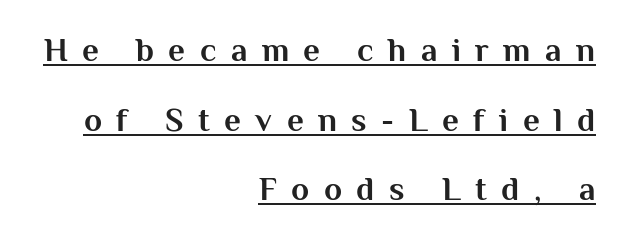
Q: Is the text bold? A: Yes.
Q: Is the text italic (slanted)? A: No, it is upright.
Q: Is the typeface a serif or a sans-serif typeface? A: Sans-serif.
Q: Is the text underlined? A: Yes.
Q: How is the paragraph aligned? A: Right-aligned.
Q: Is the spacing between letters normal or unusually wide? A: Unusually wide.
Q: Is the spacing between lines tight, normal or loose? A: Loose.
Q: Width (condensed, normal, or wide)? A: Normal.
Q: Stroke contrast? A: Medium.
Q: x-height? A: Medium.
Q: Monospaced? A: No.
